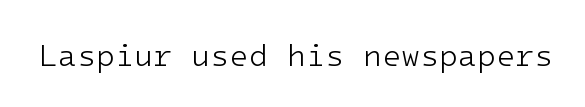
The tracking reads as untouched default to a designer's eye. Unbolded letterforms with no extra heft. Font category for this specimen: sans-serif. The specimen reads as upright at a glance. Bare-footed words on every line.
